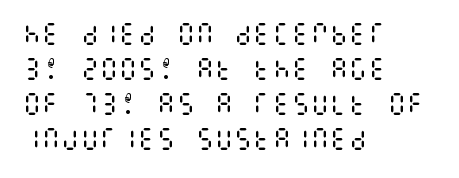
No word sits above an underline. This is the regular roman posture of the typeface. The lines in this sample share a left origin and differ only in where they stop. Successive baselines arrive at the customary interval.
